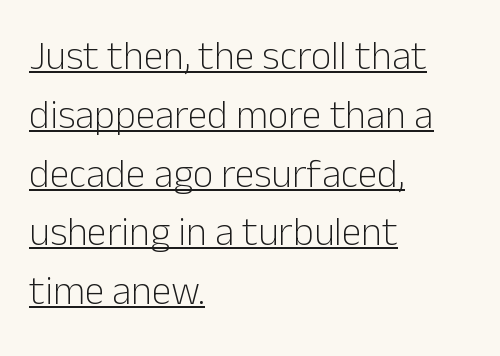
Q: Is the text bold? A: No.
Q: Is the text italic (slanted)? A: No, it is upright.
Q: Is the typeface a serif or a sans-serif typeface? A: Sans-serif.
Q: Is the text underlined? A: Yes.
Q: How is the paragraph aligned? A: Left-aligned.
Q: Is the spacing between letters normal or unusually wide? A: Normal.
Q: Is the spacing between lines tight, normal or loose? A: Normal.
Q: Width (condensed, normal, or wide)? A: Normal.
Q: Stroke contrast? A: Low.
Q: x-height? A: Medium.
Q: Monospaced? A: No.
